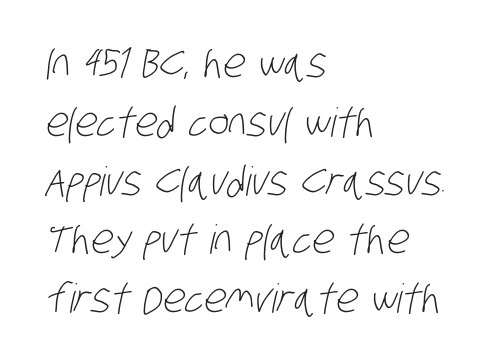
Unmarked baselines from the first word to the last. In CSS terms this would be text-align: left. The designer went with a sans here, leaving each stem footless. Is the letter spacing exaggerated? No — it looks like the ordinary default.
